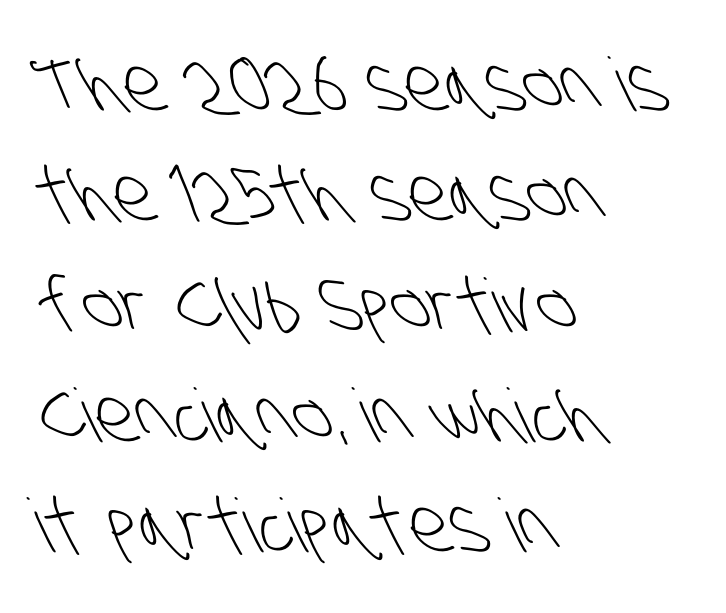
The image shows 74 px light, condensed sans-serif type; set left-aligned, normal line spacing (1.49x), normal letter spacing, not underlined; low stroke contrast and a large x-height.
